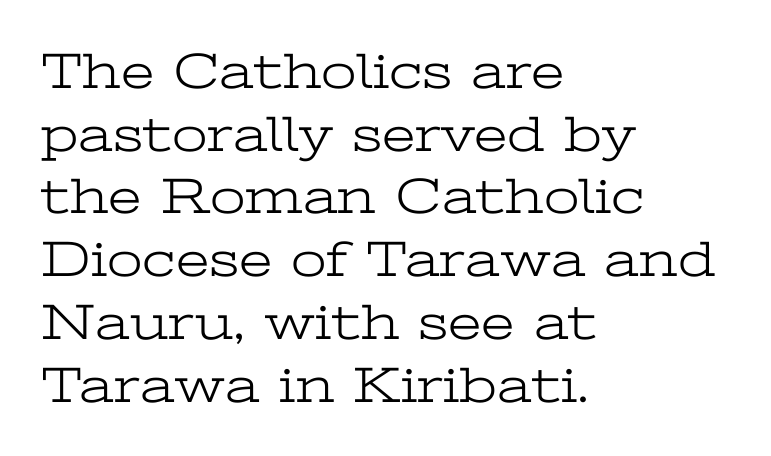
The image shows 51 px light, wide serif type, upright; set left-aligned, line spacing 1.23x, normal letter spacing, not underlined; low stroke contrast and a medium x-height.
